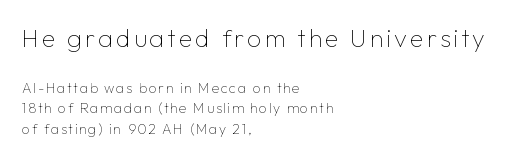
The image shows 25 px text type, upright; set left-aligned, normal line spacing (1.47x), not underlined; the first (top) block is 1.79x larger.
